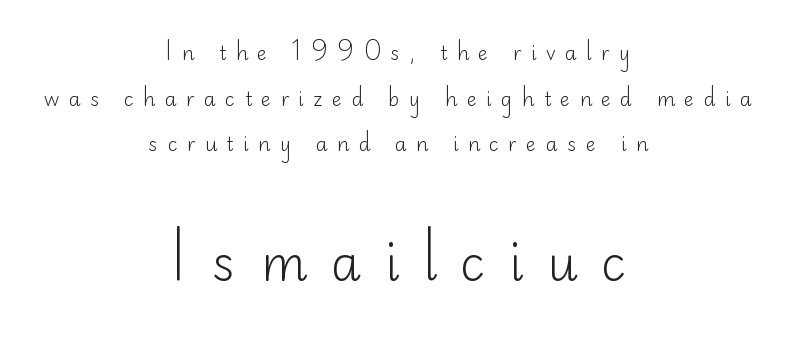
Q: Is the text bold? A: No.
Q: Is the text italic (slanted)? A: No, it is upright.
Q: Is the typeface a serif or a sans-serif typeface? A: Sans-serif.
Q: Is the text underlined? A: No.
Q: How is the paragraph aligned? A: Centered.
Q: Is the spacing between letters normal or unusually wide? A: Unusually wide.
Q: Is the spacing between lines tight, normal or loose? A: Loose.
Q: Which block of text is set in a larger size, the first (top) or the second (bottom)? A: The second (bottom) one.
Q: Width (condensed, normal, or wide)? A: Normal.
Q: Stroke contrast? A: Low.
Q: x-height? A: Small.
Q: Monospaced? A: No.
